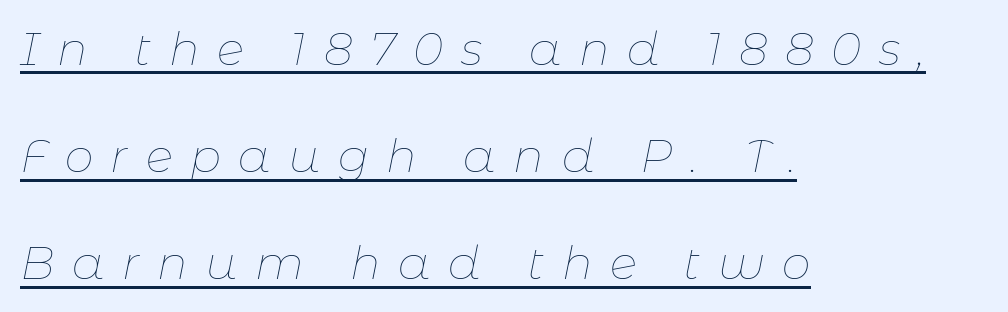
The image shows 46 px thin type, italic (leaning right); set left-aligned, loose line spacing (2.33x), unusually wide letter spacing (+0.38 em), underlined; low stroke contrast and a medium x-height.
